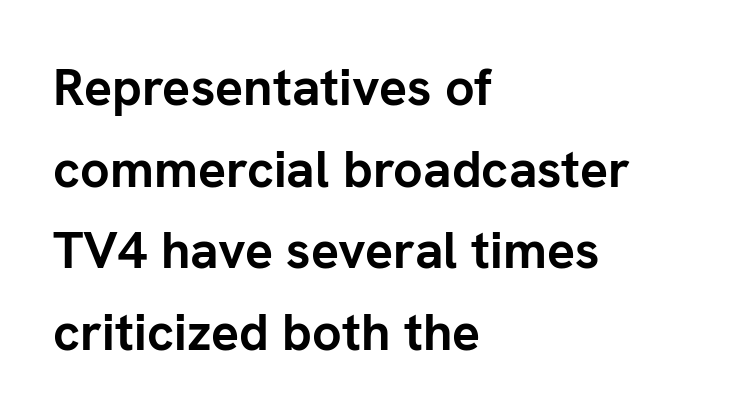
Q: Is the text bold? A: Yes.
Q: Is the text italic (slanted)? A: No, it is upright.
Q: Is the typeface a serif or a sans-serif typeface? A: Sans-serif.
Q: Is the text underlined? A: No.
Q: How is the paragraph aligned? A: Left-aligned.
Q: Is the spacing between letters normal or unusually wide? A: Normal.
Q: Is the spacing between lines tight, normal or loose? A: Normal.
Q: Width (condensed, normal, or wide)? A: Normal.
Q: Stroke contrast? A: Low.
Q: x-height? A: Medium.
Q: Monospaced? A: No.
